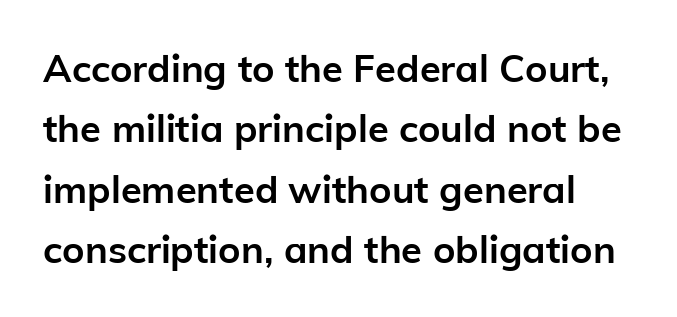
Q: Is the text bold? A: Yes.
Q: Is the text italic (slanted)? A: No, it is upright.
Q: Is the typeface a serif or a sans-serif typeface? A: Sans-serif.
Q: Is the text underlined? A: No.
Q: Is the spacing between letters normal or unusually wide? A: Normal.
Q: Is the spacing between lines tight, normal or loose? A: Normal.
Q: Width (condensed, normal, or wide)? A: Normal.
Q: Stroke contrast? A: Low.
Q: x-height? A: Medium.
Q: Monospaced? A: No.
